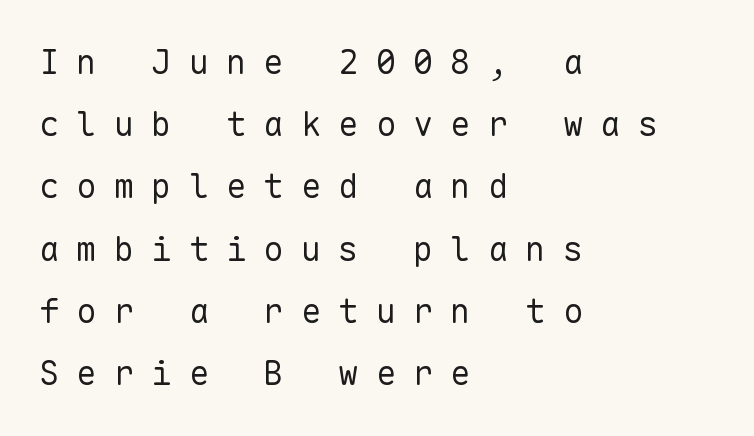
Q: Is the text bold? A: No.
Q: Is the text italic (slanted)? A: No, it is upright.
Q: Is the typeface a serif or a sans-serif typeface? A: Sans-serif.
Q: Is the text underlined? A: No.
Q: How is the paragraph aligned? A: Left-aligned.
Q: Is the spacing between letters normal or unusually wide? A: Unusually wide.
Q: Width (condensed, normal, or wide)? A: Normal.
Q: Stroke contrast? A: Low.
Q: x-height? A: Medium.
Q: Monospaced? A: Yes.
